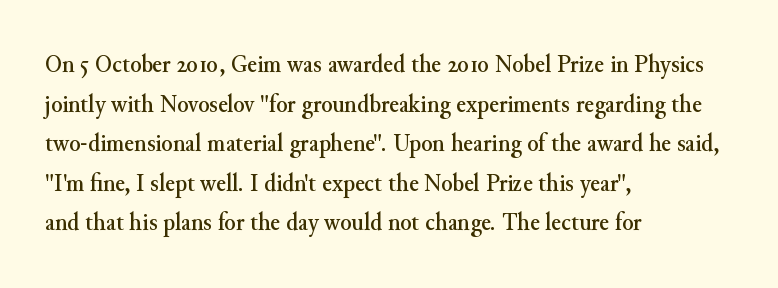
The image shows 26 px text type, upright; set left-aligned, normal line spacing (1.52x), normal letter spacing, not underlined.
